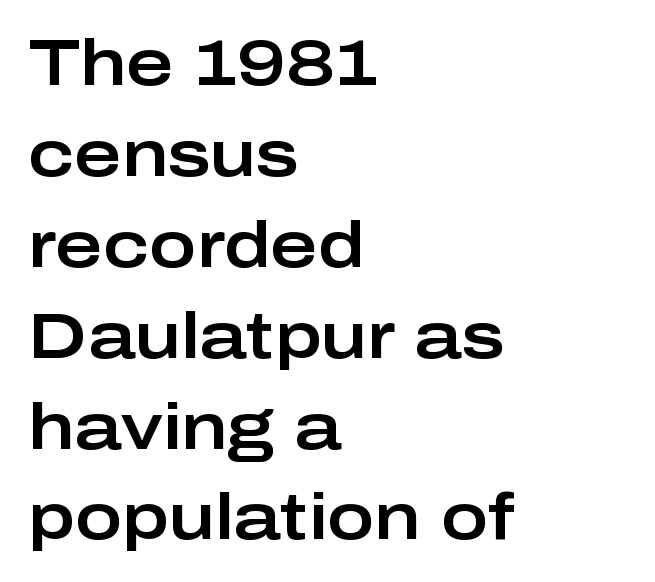
Letter spacing: default. The area under the type is left untouched. What kind of face is this? One without serifs — a sans. Each line starts at the same left margin while the right side varies. Posture: upright roman.
